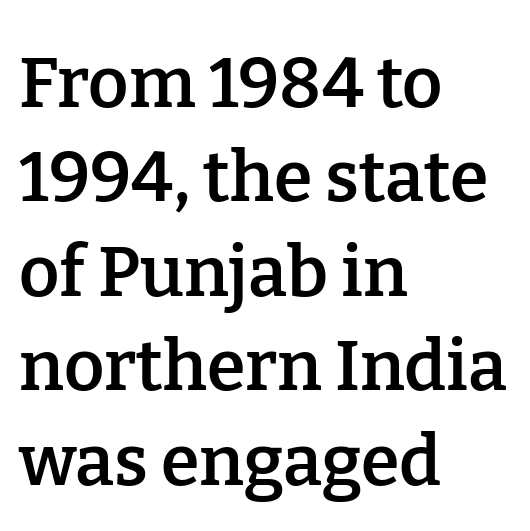
The face used here is proportionally spaced, like ordinary book or web type. Is the type bold? Partly — it's a semibold, heavier than regular but not fully bold. Font category for this specimen: serif. The glyphs are unaccompanied by any horizontal stroke below them.
